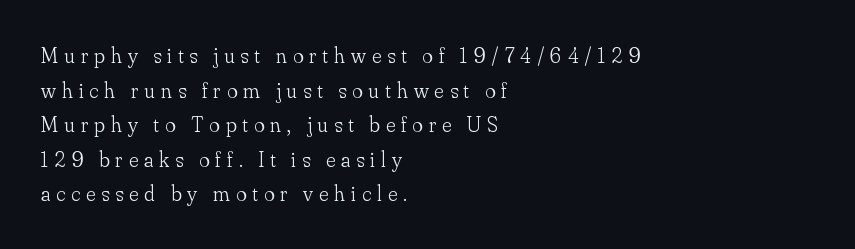
Q: Is the text bold? A: No.
Q: Is the text italic (slanted)? A: No, it is upright.
Q: Is the text underlined? A: No.
Q: How is the paragraph aligned? A: Left-aligned.
Q: Is the spacing between letters normal or unusually wide? A: Unusually wide.
Q: Is the spacing between lines tight, normal or loose? A: Normal.
